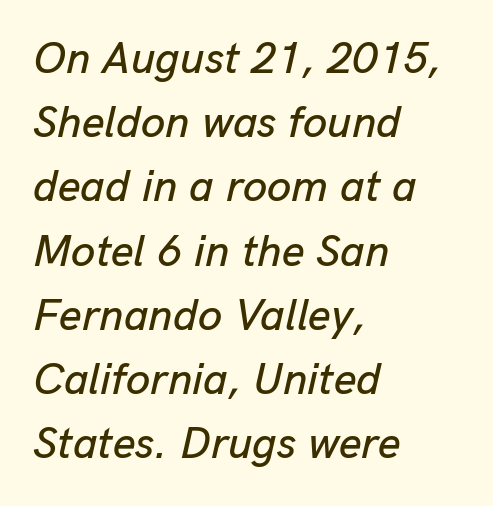
The image shows 44 px text type, italic (leaning right); set left-aligned, normal line spacing (1.46x), normal letter spacing, not underlined; low stroke contrast and a medium x-height.
